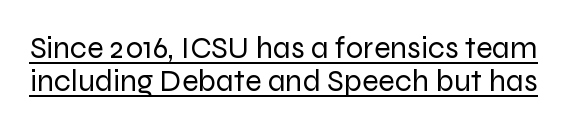
{"serif": "no", "italic": "no", "bold": "no", "weight": "regular", "width": "normal", "stroke_contrast": "low", "x_height": "medium", "monospaced": "no", "underline": "yes", "line_spacing": "tight", "line_spacing_ratio": 1.05, "letter_spacing": "normal", "letter_spacing_em": 0.0, "glyph_px": 31}
